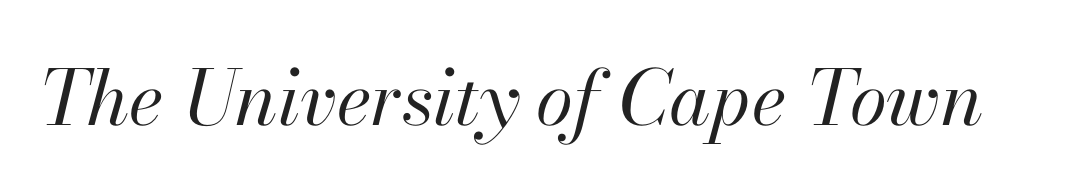
Q: Is the text bold? A: No.
Q: Is the text italic (slanted)? A: Yes, it leans right by about 13 degrees.
Q: Is the text underlined? A: No.
Q: Is the spacing between letters normal or unusually wide? A: Normal.
Q: Width (condensed, normal, or wide)? A: Normal.
Q: Stroke contrast? A: High.
Q: x-height? A: Small.
Q: Monospaced? A: No.
